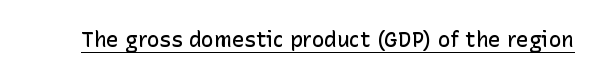
Upright lettering throughout. Nothing unusual about the tracking: characters are spaced as the font intends. This sample carries an underscore along the baseline area. How heavy is the stroke? Medium-heavy — a semibold, shy of bold.
